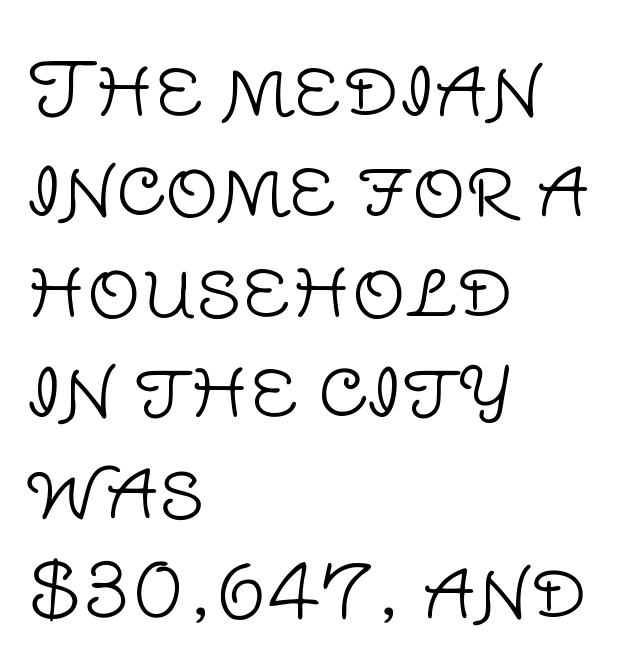
Words float on clear page, feet unadorned. The font family rendered here belongs to the sans-serif group. The font sits on the lighter half of the weight spectrum, regular included. Letter spacing: default. The letters advance in unequal steps, a hallmark of proportional type. The text block is weighted toward the left margin, trailing off unevenly rightward.
